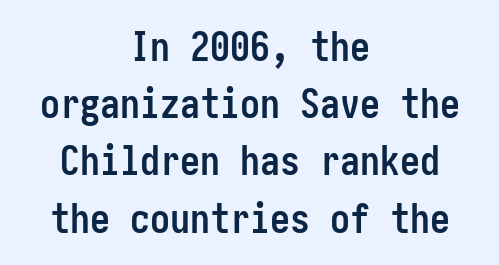
You'd pick this weight for a headline — it's a proper bold. This sample uses a sans-serif face. No italicization has been applied; the sample stays upright. The passage is arranged like a title page — every line centered. This rendering features lettering with no underline.
